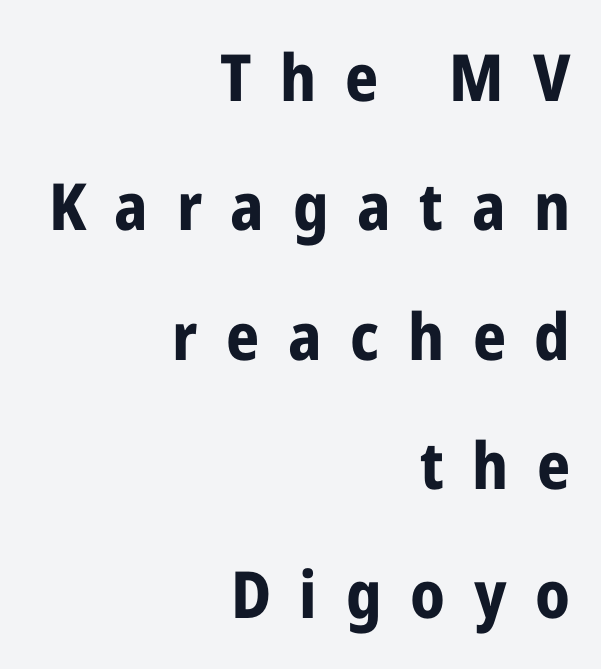
{"serif": "no", "italic": "no", "bold": "yes", "weight": "bold", "width": "condensed", "stroke_contrast": "low", "x_height": "medium", "monospaced": "no", "underline": "no", "align": "right", "line_spacing": "loose", "line_spacing_ratio": 1.99, "letter_spacing": "wide", "letter_spacing_em": 0.44, "glyph_px": 65}
